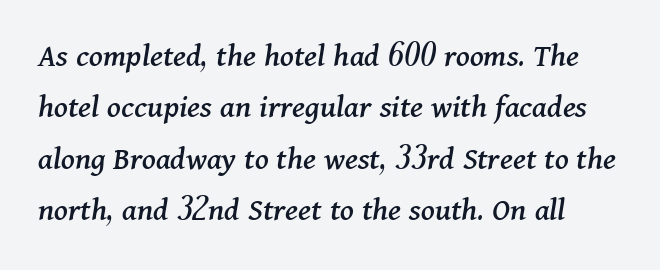
Regarding leading, the lines here are spaced in the standard way. Classification — serif. Observe the lean: these are italic letterforms. Underlining? Definitely not there. Think of a printed novel: that variable character pitch is what you see here.
